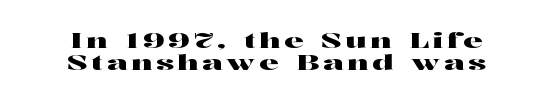
The image shows 22 px text type, upright; set centered, tight line spacing (0.98x), not underlined.
